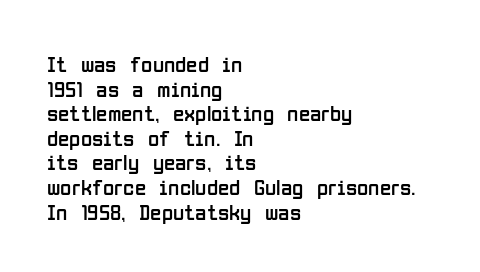
The letters sit at their default tracking, neither squeezed nor spread. Weight class: somewhere from thin through regular. Line beginnings align vertically; line endings do not. How would I describe the line gaps? Narrow and economical.
